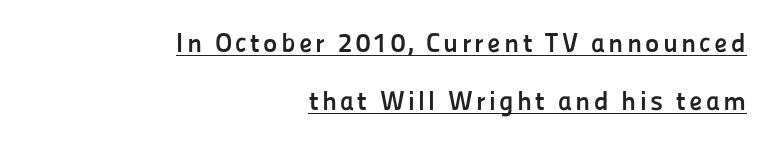
{"italic": "no", "bold": "yes", "underline": "yes", "align": "right", "line_spacing": "loose", "line_spacing_ratio": 2.13, "glyph_px": 27}
